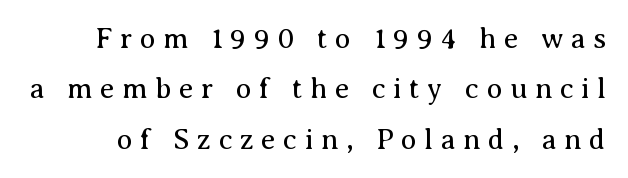
Q: Is the text bold? A: No.
Q: Is the text italic (slanted)? A: No, it is upright.
Q: Is the typeface a serif or a sans-serif typeface? A: Serif.
Q: Is the text underlined? A: No.
Q: Is the spacing between letters normal or unusually wide? A: Unusually wide.
Q: Width (condensed, normal, or wide)? A: Normal.
Q: Stroke contrast? A: Medium.
Q: x-height? A: Medium.
Q: Monospaced? A: No.
